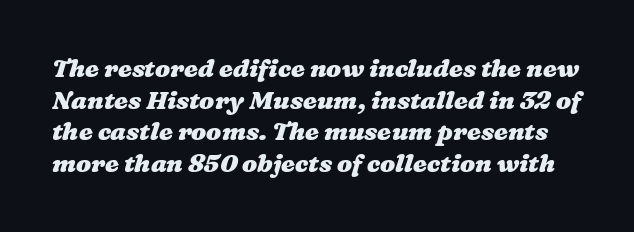
Letter spacing: default. How would I describe the line gaps? Plain and ordinary. The zone under the glyphs is completely vacant. Stroke thickness is high; the sample reads as a true bold.
